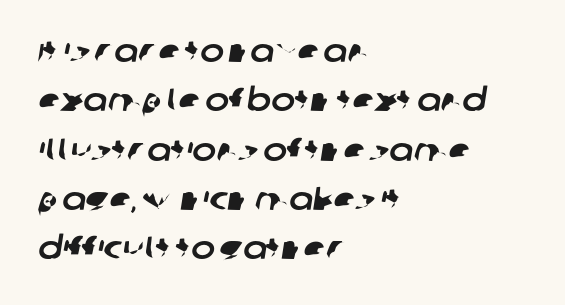
Underline: absent. This sample has the flowing, uneven cadence of proportional lettering. No feet cap the strokes, marking this as sans-serif type. Alignment: flush left.
